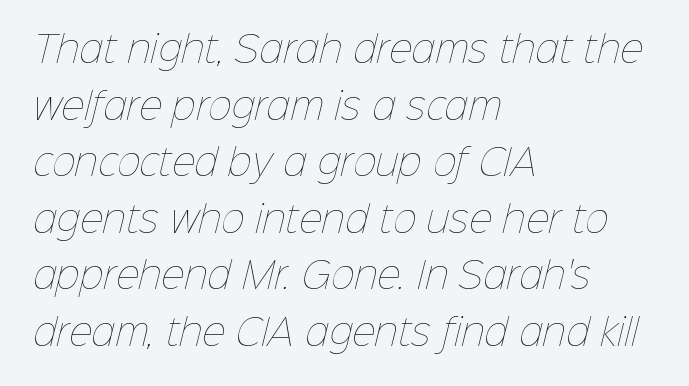
Q: Is the text bold? A: No.
Q: Is the text underlined? A: No.
Q: How is the paragraph aligned? A: Left-aligned.
Q: Is the spacing between letters normal or unusually wide? A: Normal.
Q: Is the spacing between lines tight, normal or loose? A: Normal.
Q: Width (condensed, normal, or wide)? A: Normal.
Q: Stroke contrast? A: Low.
Q: x-height? A: Medium.
Q: Monospaced? A: No.
